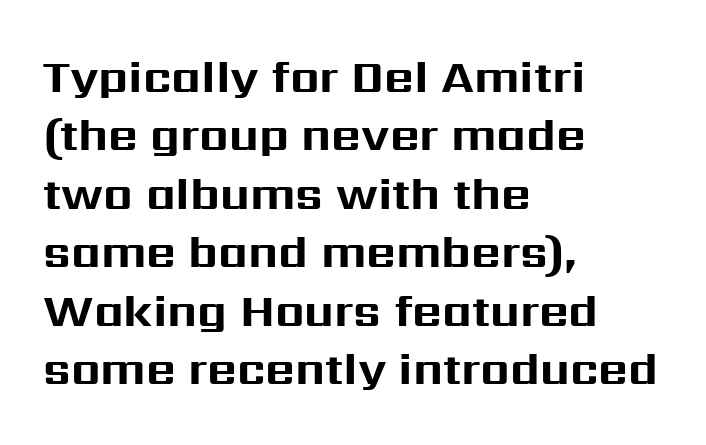
Q: Is the text bold? A: Yes.
Q: Is the text italic (slanted)? A: No, it is upright.
Q: Is the typeface a serif or a sans-serif typeface? A: Sans-serif.
Q: Is the text underlined? A: No.
Q: How is the paragraph aligned? A: Left-aligned.
Q: Is the spacing between letters normal or unusually wide? A: Normal.
Q: Is the spacing between lines tight, normal or loose? A: Normal.
Q: Width (condensed, normal, or wide)? A: Normal.
Q: Stroke contrast? A: Medium.
Q: x-height? A: Medium.
Q: Monospaced? A: No.
